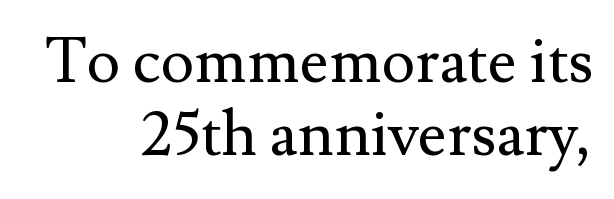
Q: Is the text bold? A: No.
Q: Is the text italic (slanted)? A: No, it is upright.
Q: Is the typeface a serif or a sans-serif typeface? A: Serif.
Q: Is the text underlined? A: No.
Q: How is the paragraph aligned? A: Right-aligned.
Q: Is the spacing between letters normal or unusually wide? A: Normal.
Q: Width (condensed, normal, or wide)? A: Normal.
Q: Stroke contrast? A: Medium.
Q: x-height? A: Small.
Q: Monospaced? A: No.
